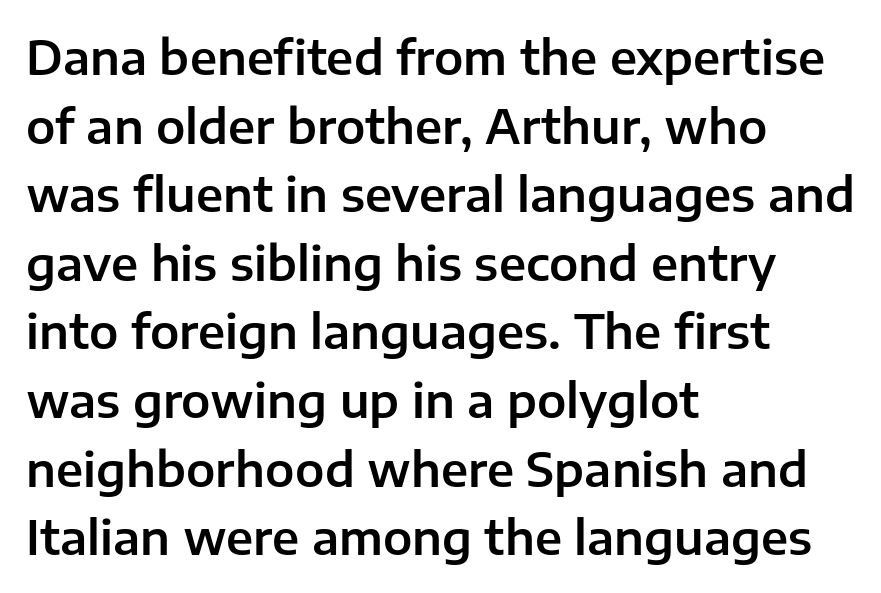
A typesetter would label this face a sans. Check under the words: just untouched page. Look at the tracking — it's just the regular setting, nothing added. You could not count columns in this text — the font is proportionally spaced. You can tell it's not italic because the verticals are truly vertical.
